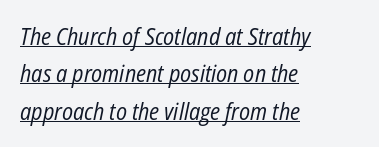
The image shows 23 px text type, italic (leaning right); set left-aligned, normal line spacing (1.62x), normal letter spacing, underlined.
